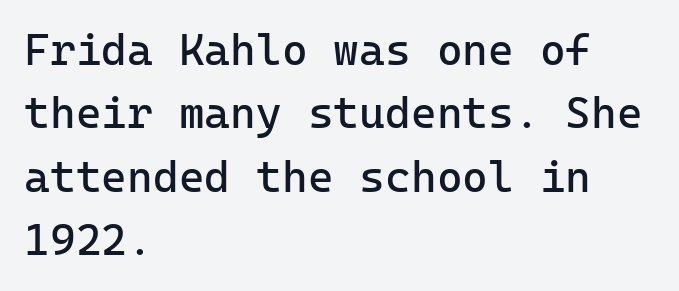
Notice how the stems are strictly vertical — no italics here. The face looks like a standard text weight, possibly lighter. If you measured baseline to baseline, you'd find a middling distance. The space directly below the letters is spotless. Is the block centered? No — it sits flush against the left margin. The type family on display is of the sans-serif kind.
